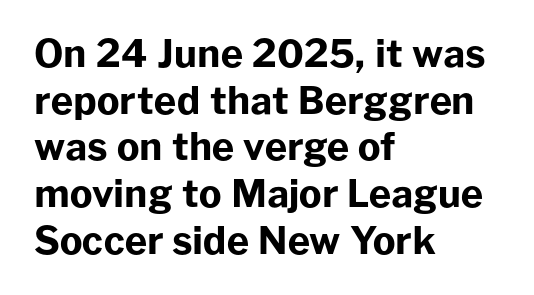
{"serif": "no", "italic": "no", "bold": "yes", "weight": "bold", "width": "normal", "stroke_contrast": "low", "x_height": "medium", "monospaced": "no", "underline": "no", "align": "left", "line_spacing_ratio": 1.23, "letter_spacing": "normal", "letter_spacing_em": 0.0, "glyph_px": 38}
